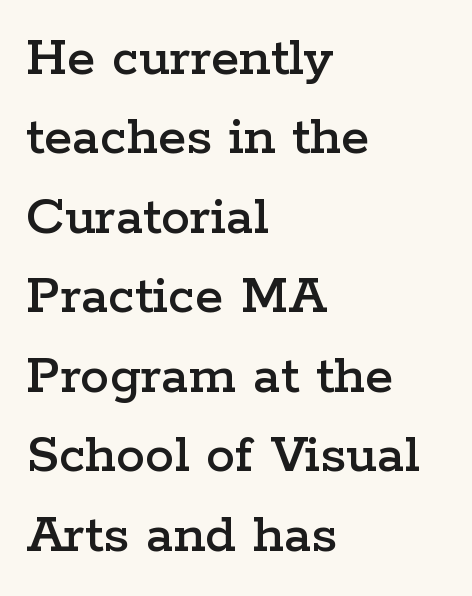
{"serif": "yes", "italic": "no", "width": "wide", "stroke_contrast": "low", "x_height": "medium", "monospaced": "no", "underline": "no", "align": "left", "line_spacing": "normal", "line_spacing_ratio": 1.37, "letter_spacing": "normal", "letter_spacing_em": 0.0, "glyph_px": 58}
